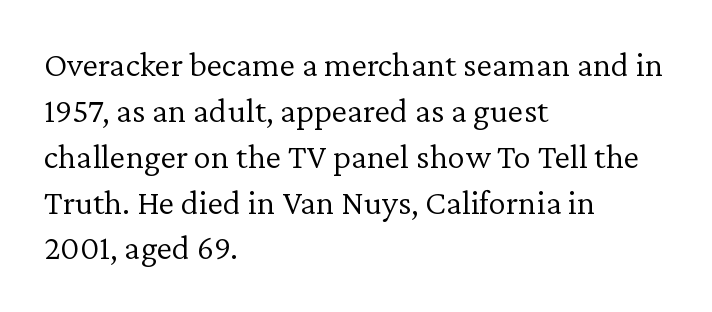
The image shows 35 px light serif type, upright; set left-aligned, normal line spacing (1.31x), normal letter spacing, not underlined; low stroke contrast and a medium x-height.
